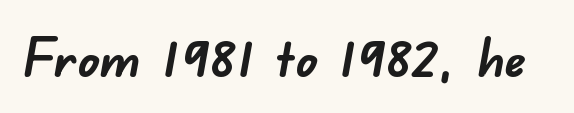
The image shows 53 px semibold sans-serif type; set normal letter spacing, not underlined; low stroke contrast and a small x-height.
